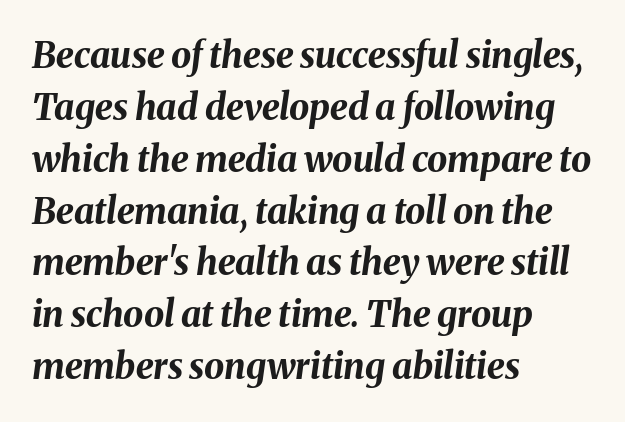
The specimen reads as italic at a glance. The space directly below the letters is spotless. There is no visible air inserted between adjacent glyphs. Varying glyph widths throughout — classic text-font behaviour. Each new line begins a customary step beneath the previous one.
